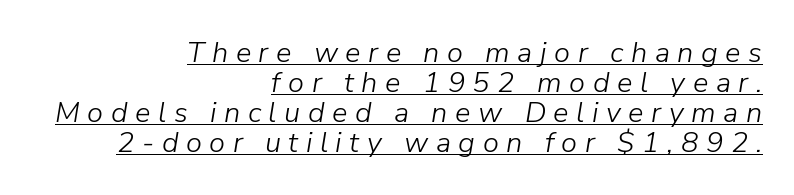
The image shows 29 px light type, italic (leaning right); set right-aligned, tight line spacing (1.03x), unusually wide letter spacing (+0.26 em), underlined; low stroke contrast and a medium x-height.
